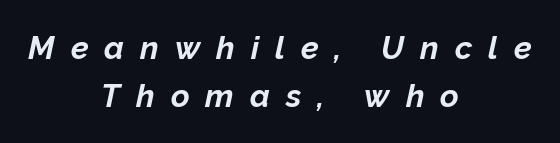
{"italic": "yes", "lean": "right", "slant_degrees": 12, "bold": "yes", "weight": "bold", "width": "normal", "stroke_contrast": "low", "x_height": "medium", "monospaced": "no", "underline": "no", "align": "center", "line_spacing": "normal", "line_spacing_ratio": 1.49, "letter_spacing": "wide", "letter_spacing_em": 0.5, "glyph_px": 32}
